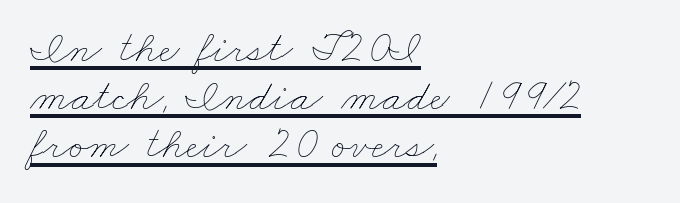
A baseline rule has been typeset under these characters. This sample has the flowing, uneven cadence of proportional lettering. Stroke thickness stays within the range of a standard reading face or lighter. These lines stack with their left ends in a neat column. The leading is snug, giving the passage a crowded texture. Words appear dense and cohesive because spacing is normal.
